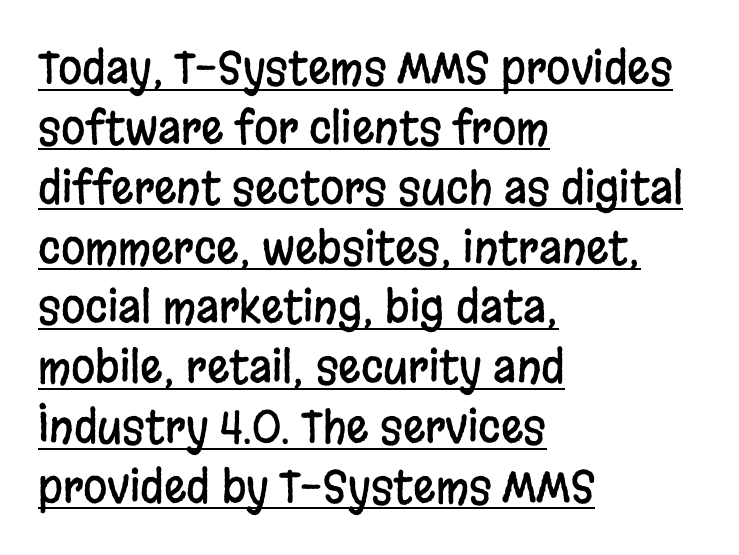
{"serif": "no", "italic": "no", "width": "condensed", "stroke_contrast": "low", "x_height": "large", "monospaced": "no", "underline": "yes", "align": "left", "line_spacing": "normal", "line_spacing_ratio": 1.36, "letter_spacing": "normal", "letter_spacing_em": 0.0, "glyph_px": 44}
